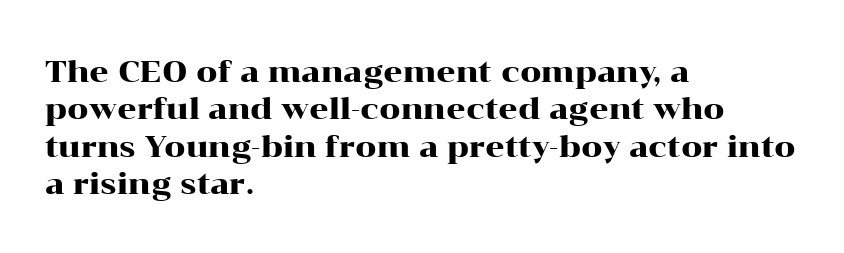
{"serif": "yes", "italic": "no", "width": "wide", "stroke_contrast": "high", "x_height": "medium", "monospaced": "no", "underline": "no", "align": "left", "line_spacing": "normal", "line_spacing_ratio": 1.25, "letter_spacing": "normal", "letter_spacing_em": 0.0, "glyph_px": 30}
